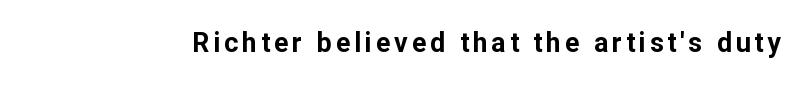
Q: Is the text bold? A: Yes.
Q: Is the text italic (slanted)? A: No, it is upright.
Q: Is the text underlined? A: No.
